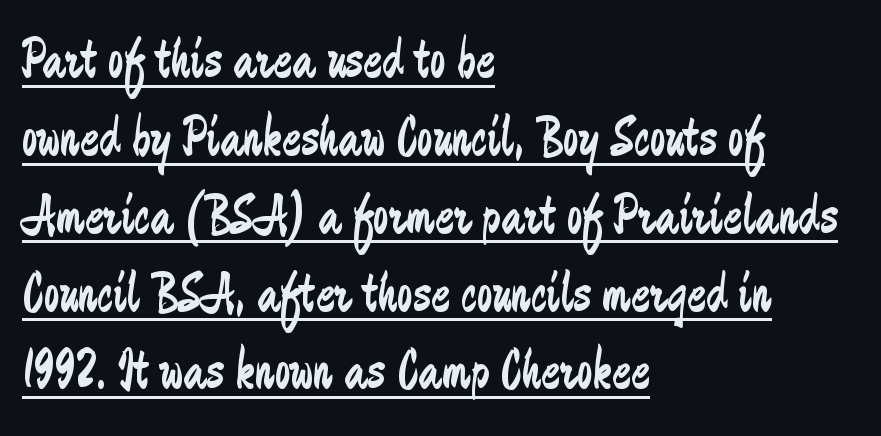
{"serif": "no", "bold": "no", "weight": "regular", "width": "condensed", "stroke_contrast": "low", "x_height": "small", "monospaced": "no", "underline": "yes", "align": "left", "line_spacing": "normal", "line_spacing_ratio": 1.39, "letter_spacing": "normal", "letter_spacing_em": 0.0, "glyph_px": 56}
